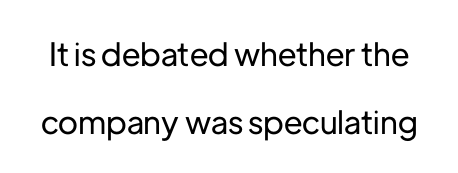
Q: Is the text italic (slanted)? A: No, it is upright.
Q: Is the typeface a serif or a sans-serif typeface? A: Sans-serif.
Q: Is the text underlined? A: No.
Q: Is the spacing between letters normal or unusually wide? A: Normal.
Q: Is the spacing between lines tight, normal or loose? A: Loose.
Q: Width (condensed, normal, or wide)? A: Normal.
Q: Stroke contrast? A: Low.
Q: x-height? A: Medium.
Q: Monospaced? A: No.
